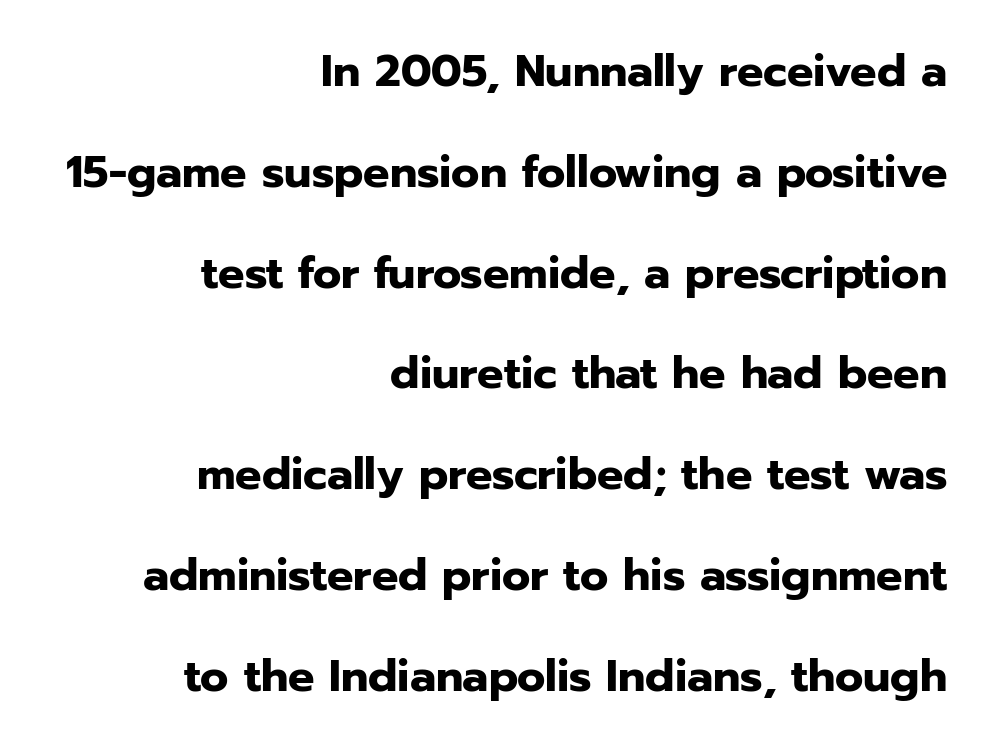
{"serif": "no", "italic": "no", "bold": "yes", "weight": "heavy", "width": "normal", "stroke_contrast": "low", "x_height": "medium", "monospaced": "no", "underline": "no", "align": "right", "line_spacing": "loose", "line_spacing_ratio": 2.29, "letter_spacing": "normal", "letter_spacing_em": 0.0, "glyph_px": 44}
